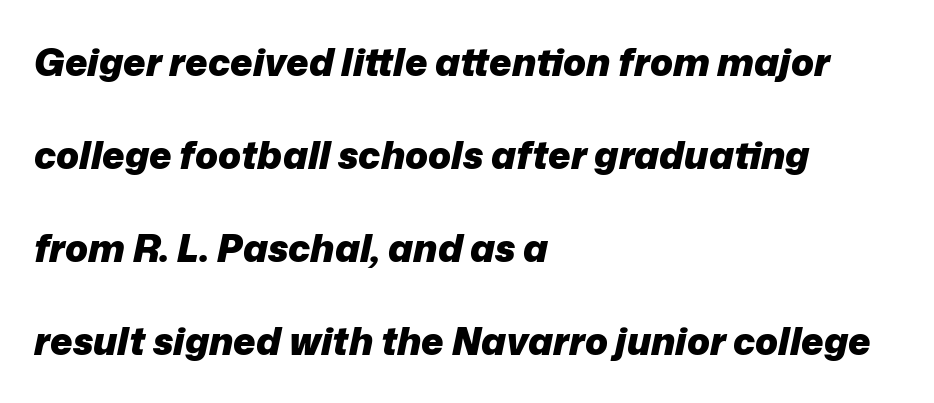
The face used here is proportionally spaced, like ordinary book or web type. This sample uses plain, unmodified letter spacing. The font's italic variant was chosen for this text. A full-strength bold gives these letters their thick strokes.
